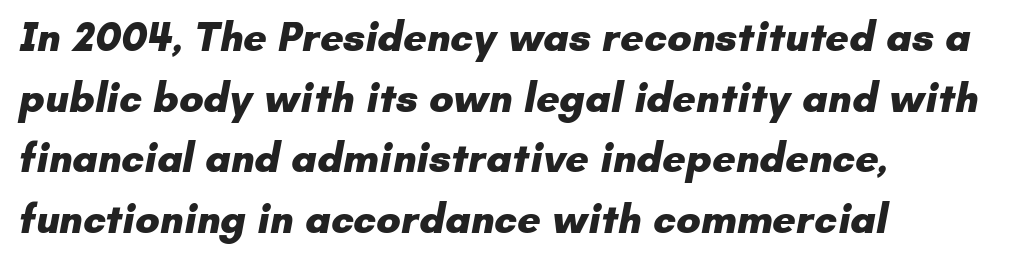
Q: Is the text bold? A: Yes.
Q: Is the typeface a serif or a sans-serif typeface? A: Sans-serif.
Q: Is the text underlined? A: No.
Q: How is the paragraph aligned? A: Left-aligned.
Q: Is the spacing between letters normal or unusually wide? A: Normal.
Q: Is the spacing between lines tight, normal or loose? A: Normal.
Q: Width (condensed, normal, or wide)? A: Normal.
Q: Stroke contrast? A: Low.
Q: x-height? A: Small.
Q: Monospaced? A: No.
